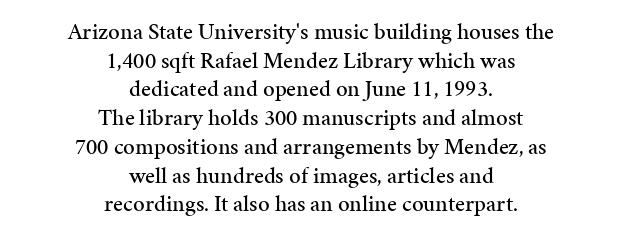
{"italic": "no", "underline": "no", "align": "center", "line_spacing": "normal", "line_spacing_ratio": 1.25, "letter_spacing": "normal", "letter_spacing_em": 0.0, "glyph_px": 23}
